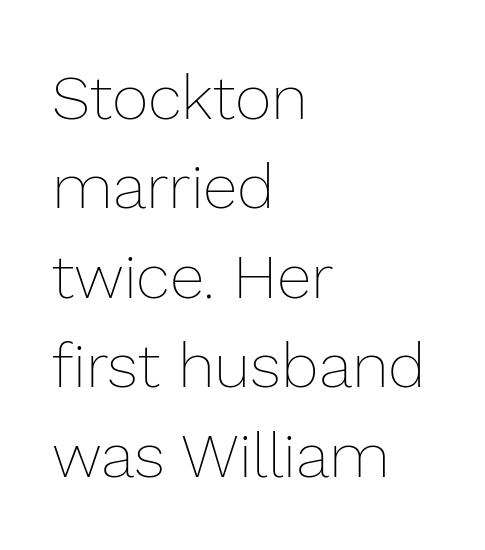
The ragged edge is on the right, which tells us the setting is flush left. Weight: in the light-to-regular range. Tracking here is standard; glyphs follow each other at the usual distance. A typesetter would call this proportional, since set widths differ per character. Nobody drew a line under any word here.
